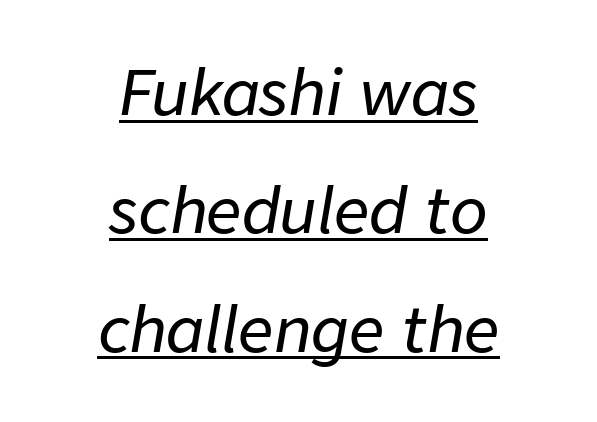
The type is set solid horizontally, with unmodified tracking. You can see a thin bar hugging the bottom of the glyphs. A centered setting, common on invitations and titles, is used for this passage. In terms of leading, this rendering errs on the spacious side. The letters advance in unequal steps, a hallmark of proportional type. Italic: yes, the glyphs are oblique.
